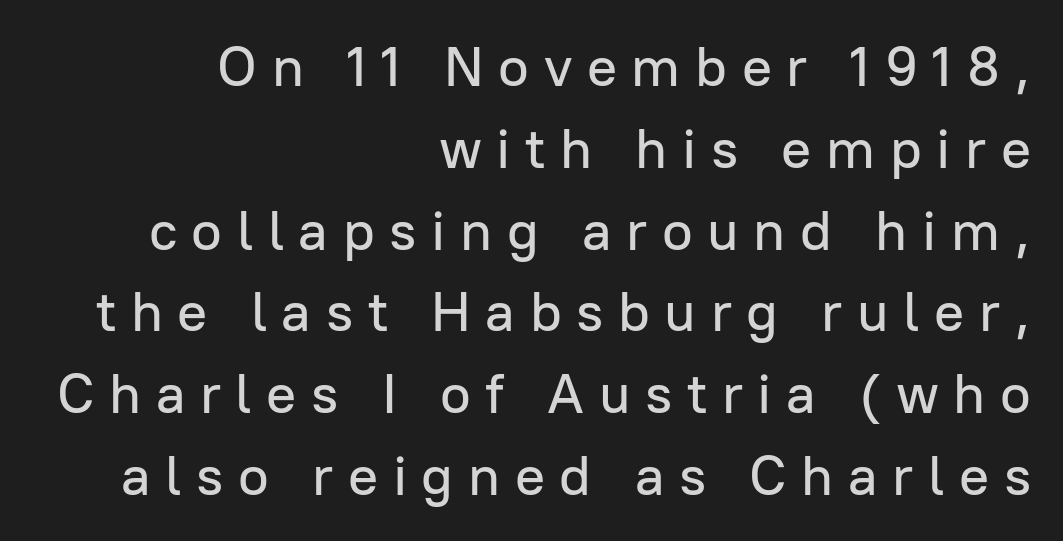
The image shows 56 px sans-serif type, upright; set right-aligned, normal line spacing (1.46x), unusually wide letter spacing (+0.26 em), not underlined; low stroke contrast and a medium x-height.
